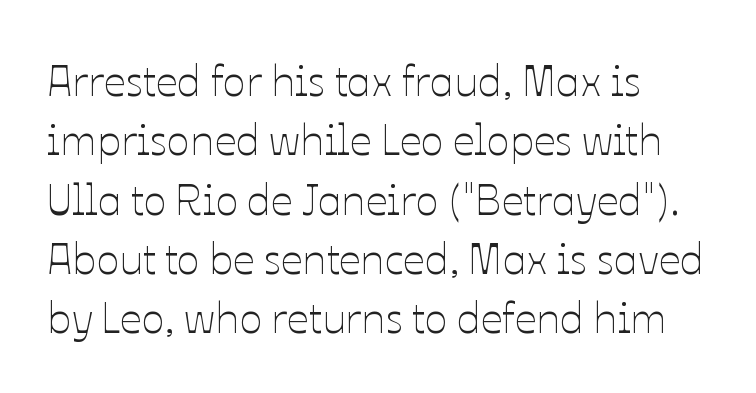
The image shows 43 px thin type, upright; set left-aligned, normal line spacing (1.38x), normal letter spacing, not underlined; low stroke contrast and a medium x-height.
